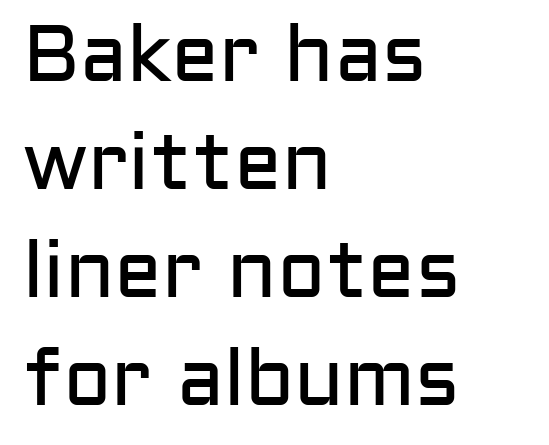
The image shows 80 px regular-weight sans-serif type, upright; set left-aligned, normal line spacing (1.35x), normal letter spacing, not underlined; low stroke contrast and a medium x-height.
